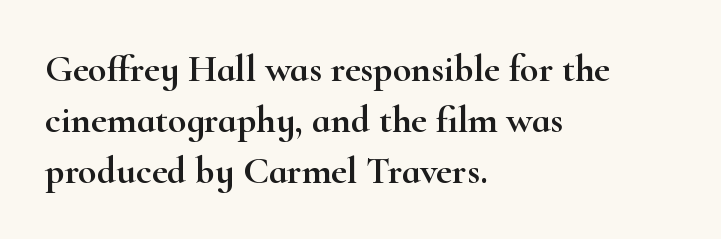
{"serif": "yes", "italic": "no", "width": "wide", "stroke_contrast": "high", "x_height": "small", "monospaced": "no", "underline": "no", "align": "left", "line_spacing": "normal", "line_spacing_ratio": 1.34, "letter_spacing": "normal", "letter_spacing_em": 0.0, "glyph_px": 38}
